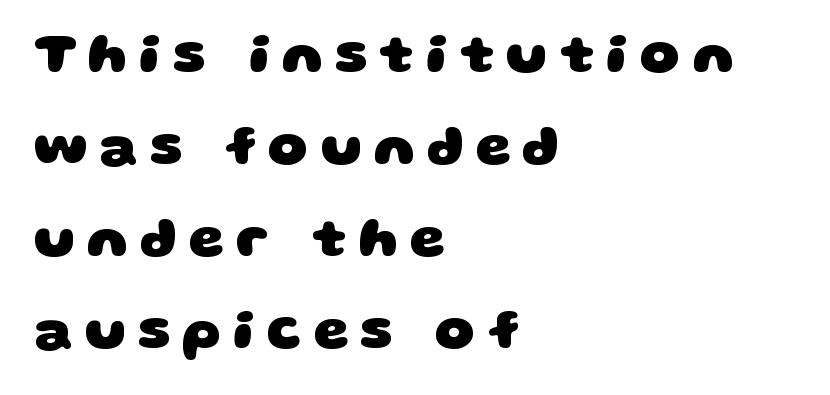
The image shows 56 px heavy, wide sans-serif type; set left-aligned, normal line spacing (1.64x), unusually wide letter spacing (+0.21 em), not underlined; low stroke contrast and a large x-height.
